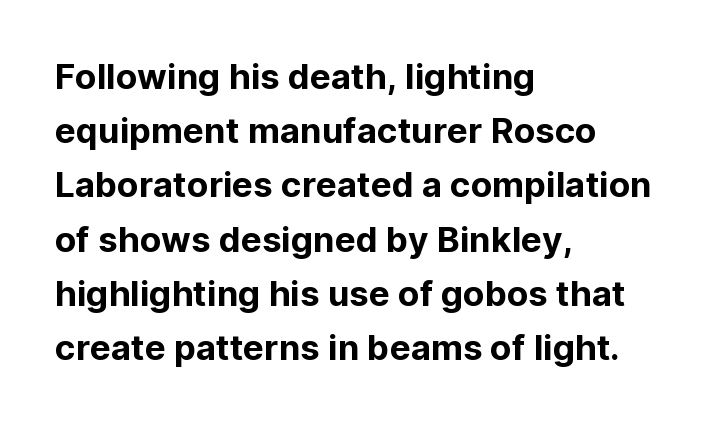
The image shows 35 px sans-serif type, upright; set left-aligned, normal line spacing (1.55x), normal letter spacing, not underlined; low stroke contrast and a medium x-height.
